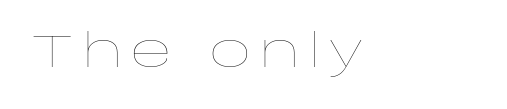
The image shows 45 px thin, wide type, upright; set left-aligned, unusually wide letter spacing (+0.2 em), not underlined; low stroke contrast and a large x-height.
